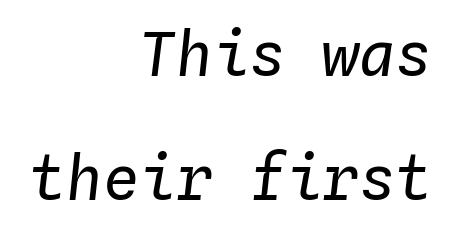
Q: Is the text bold? A: No.
Q: Is the text italic (slanted)? A: Yes, it leans right by about 4 degrees.
Q: Is the text underlined? A: No.
Q: How is the paragraph aligned? A: Right-aligned.
Q: Is the spacing between letters normal or unusually wide? A: Normal.
Q: Is the spacing between lines tight, normal or loose? A: Loose.
Q: Width (condensed, normal, or wide)? A: Normal.
Q: Stroke contrast? A: Low.
Q: x-height? A: Medium.
Q: Monospaced? A: Yes.
